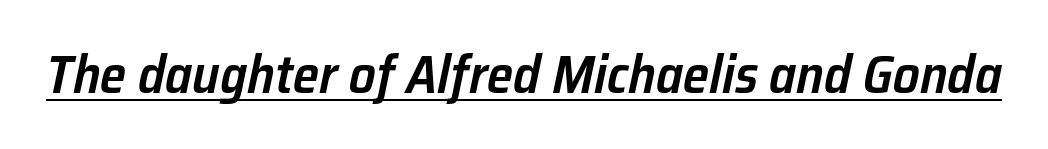
Characters are canted at an angle relative to the baseline's perpendicular. Heft: intermediate — a semibold. There is no visible air inserted between adjacent glyphs. The rendering uses the underline text-decoration. Varying glyph widths throughout — classic text-font behaviour.
